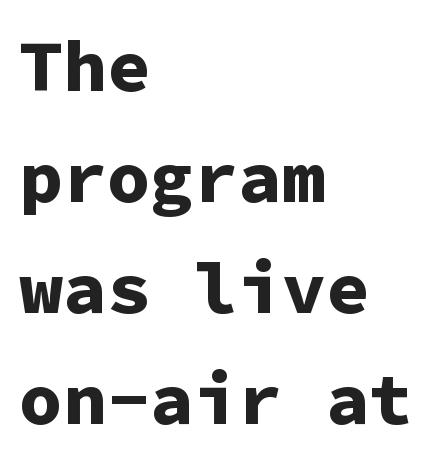
The image shows 73 px bold sans-serif type, upright, monospaced; set left-aligned, normal line spacing (1.52x), normal letter spacing, not underlined; low stroke contrast and a medium x-height.
